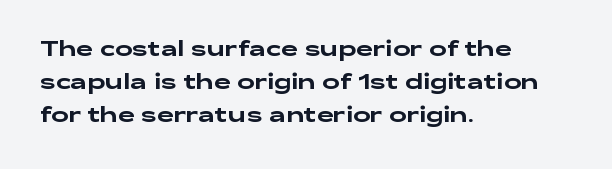
The tracking reads as untouched default to a designer's eye. Anything drawn beneath the words? Only blank space. Leading: standard. The lettering holds an erect, upright posture throughout.
